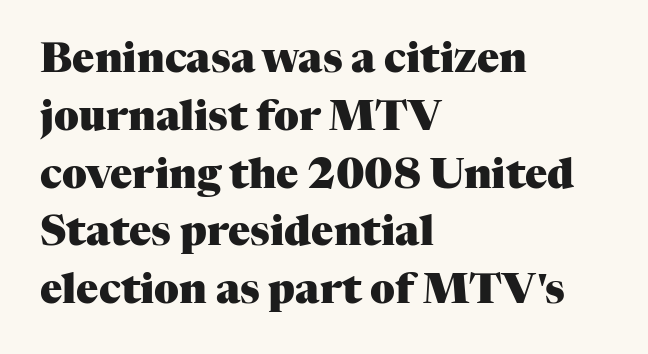
The image shows 41 px heavy serif type, upright; set left-aligned, normal line spacing (1.41x), normal letter spacing, not underlined; medium stroke contrast and a medium x-height.
